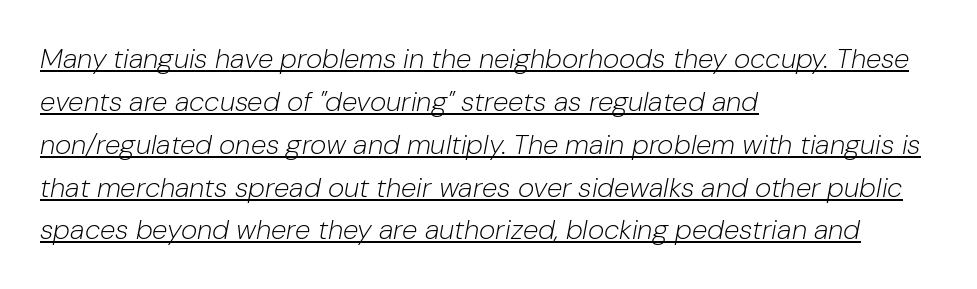
Q: Is the text bold? A: No.
Q: Is the text italic (slanted)? A: Yes, it leans right by about 10 degrees.
Q: Is the text underlined? A: Yes.
Q: How is the paragraph aligned? A: Left-aligned.
Q: Is the spacing between letters normal or unusually wide? A: Normal.
Q: Is the spacing between lines tight, normal or loose? A: Normal.
Q: Width (condensed, normal, or wide)? A: Normal.
Q: Stroke contrast? A: Low.
Q: x-height? A: Medium.
Q: Monospaced? A: No.
